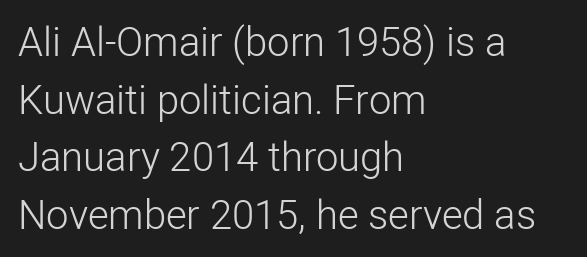
Vertically, the passage feels balanced, rows spaced as you'd expect. This is sans-serif lettering, the kind often seen on screens and signage. The letters sit at their default tracking, neither squeezed nor spread. Posture: straight, roman, zero tilt.
